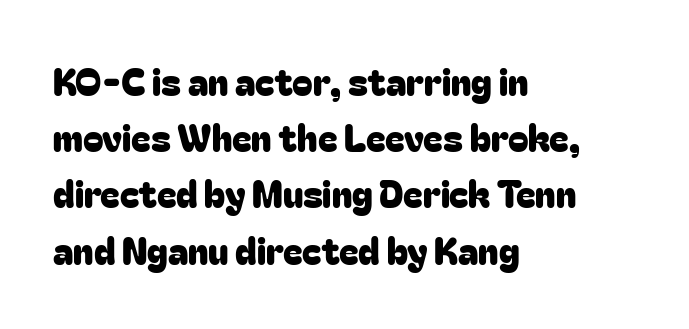
Q: Is the text italic (slanted)? A: No, it is upright.
Q: Is the typeface a serif or a sans-serif typeface? A: Sans-serif.
Q: Is the text underlined? A: No.
Q: How is the paragraph aligned? A: Left-aligned.
Q: Is the spacing between letters normal or unusually wide? A: Normal.
Q: Is the spacing between lines tight, normal or loose? A: Normal.
Q: Width (condensed, normal, or wide)? A: Normal.
Q: Stroke contrast? A: Low.
Q: x-height? A: Medium.
Q: Monospaced? A: No.
